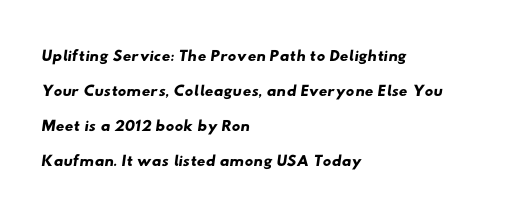
The image shows 24 px text type; set left-aligned, normal line spacing (1.46x), normal letter spacing, not underlined.
